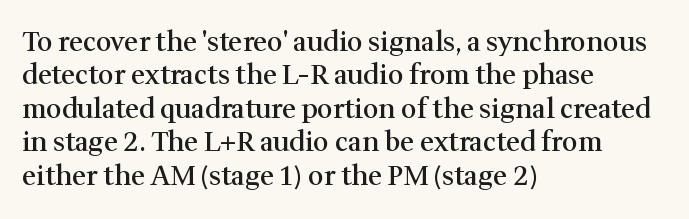
Q: Is the text bold? A: Semi-bold.
Q: Is the text italic (slanted)? A: No, it is upright.
Q: Is the text underlined? A: No.
Q: How is the paragraph aligned? A: Left-aligned.
Q: Is the spacing between letters normal or unusually wide? A: Normal.
